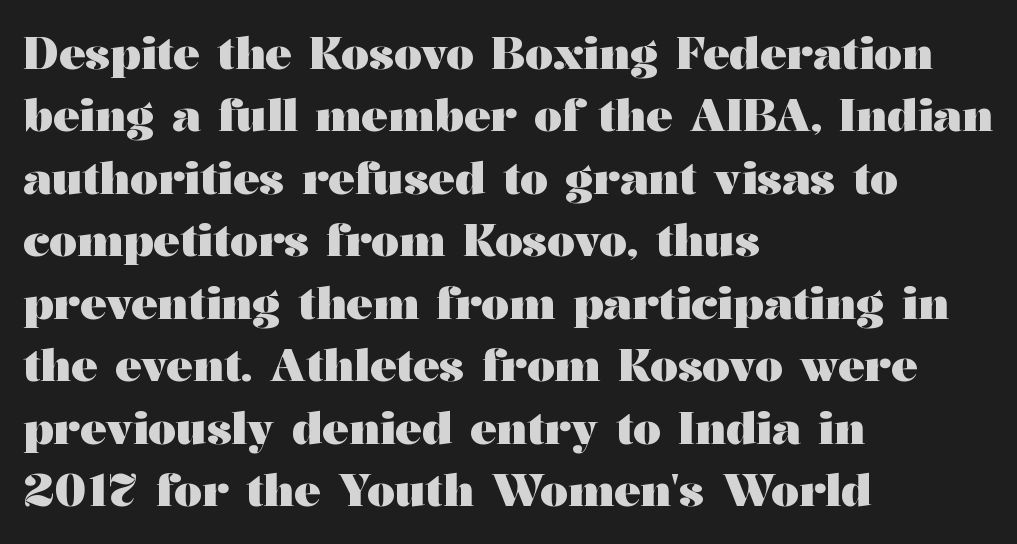
Q: Is the text bold? A: Yes.
Q: Is the text italic (slanted)? A: No, it is upright.
Q: Is the typeface a serif or a sans-serif typeface? A: Serif.
Q: Is the text underlined? A: No.
Q: How is the paragraph aligned? A: Left-aligned.
Q: Is the spacing between letters normal or unusually wide? A: Normal.
Q: Is the spacing between lines tight, normal or loose? A: Normal.
Q: Width (condensed, normal, or wide)? A: Wide.
Q: Stroke contrast? A: Medium.
Q: x-height? A: Medium.
Q: Monospaced? A: No.
